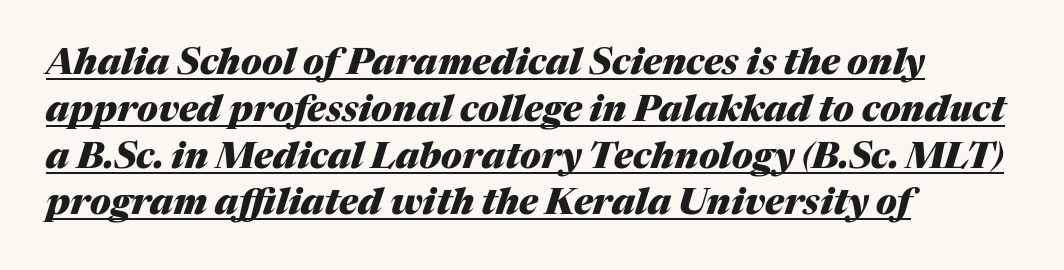
Q: Is the text bold? A: Yes.
Q: Is the text italic (slanted)? A: Yes, it leans right by about 17 degrees.
Q: Is the text underlined? A: Yes.
Q: How is the paragraph aligned? A: Left-aligned.
Q: Is the spacing between letters normal or unusually wide? A: Normal.
Q: Is the spacing between lines tight, normal or loose? A: Normal.
Q: Width (condensed, normal, or wide)? A: Normal.
Q: Stroke contrast? A: Medium.
Q: x-height? A: Medium.
Q: Monospaced? A: No.
